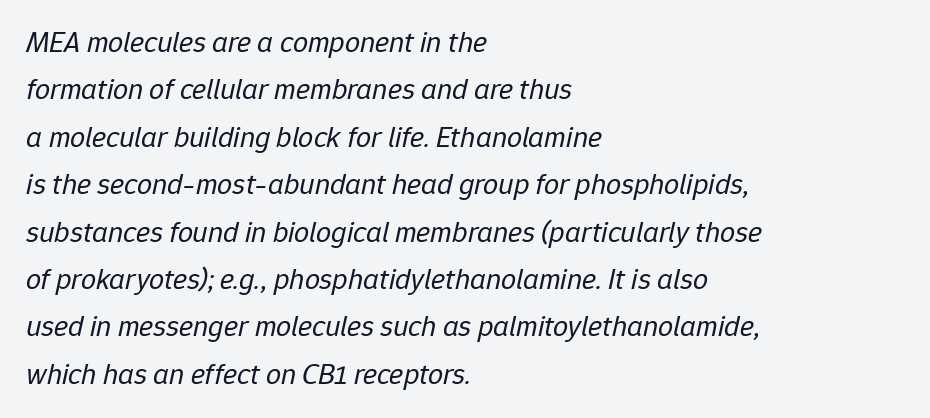
{"italic": "yes", "lean": "right", "slant_degrees": 12, "bold": "no", "weight": "regular", "width": "normal", "stroke_contrast": "low", "x_height": "medium", "monospaced": "no", "underline": "no", "align": "left", "line_spacing": "normal", "line_spacing_ratio": 1.58, "letter_spacing": "normal", "letter_spacing_em": 0.0, "glyph_px": 30}
